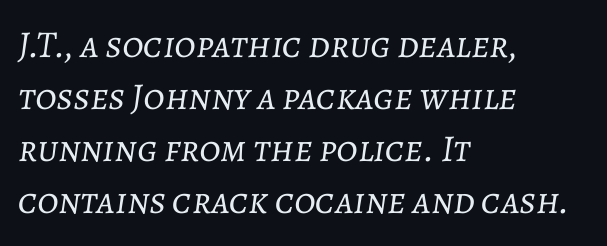
{"italic": "yes", "lean": "right", "slant_degrees": 7, "bold": "no", "weight": "light", "width": "normal", "stroke_contrast": "low", "x_height": "medium", "monospaced": "no", "underline": "no", "align": "left", "line_spacing": "normal", "line_spacing_ratio": 1.37, "letter_spacing": "normal", "letter_spacing_em": 0.0, "glyph_px": 38}
